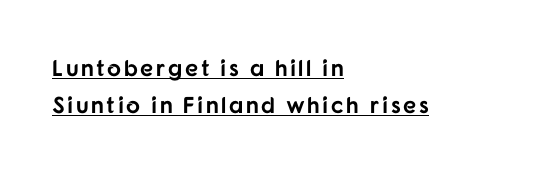
In terms of posture, this sample is upright. The ragged edge is on the right, which tells us the setting is flush left. You can see a thin bar hugging the bottom of the glyphs. Interline gaps are of average width in this sample. Heft: maximum for text — a bold.
